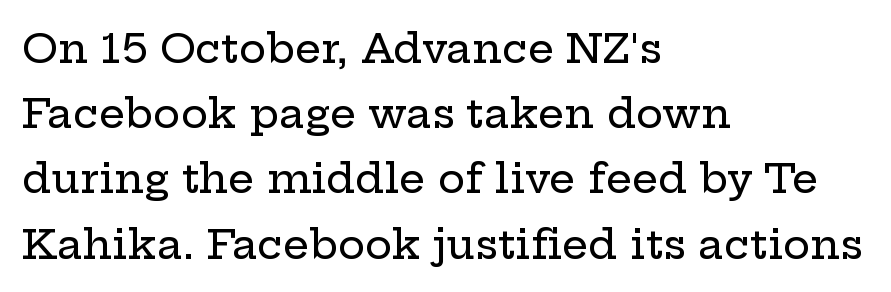
Q: Is the text italic (slanted)? A: No, it is upright.
Q: Is the typeface a serif or a sans-serif typeface? A: Serif.
Q: Is the text underlined? A: No.
Q: How is the paragraph aligned? A: Left-aligned.
Q: Is the spacing between letters normal or unusually wide? A: Normal.
Q: Is the spacing between lines tight, normal or loose? A: Normal.
Q: Width (condensed, normal, or wide)? A: Wide.
Q: Stroke contrast? A: Low.
Q: x-height? A: Medium.
Q: Monospaced? A: No.
